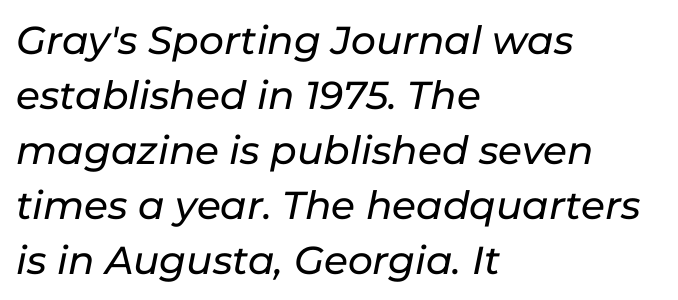
Each letter keeps its own natural width here, so spacing adapts to shape. The face used here is rendered with its standard letterfit. If you measured baseline to baseline, you'd find a middling distance. Left-aligned paragraph, ragged on the right. Descender tails drop into unmarked territory. Observe the lean: these are italic letterforms.
